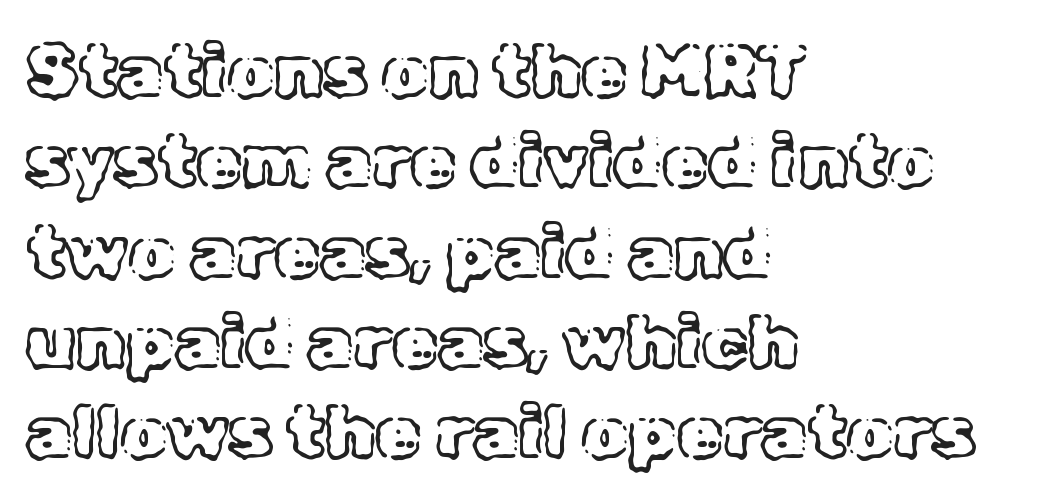
Q: Is the text italic (slanted)? A: No, it is upright.
Q: Is the text underlined? A: No.
Q: How is the paragraph aligned? A: Left-aligned.
Q: Is the spacing between letters normal or unusually wide? A: Normal.
Q: Width (condensed, normal, or wide)? A: Normal.
Q: x-height? A: Medium.
Q: Monospaced? A: No.
